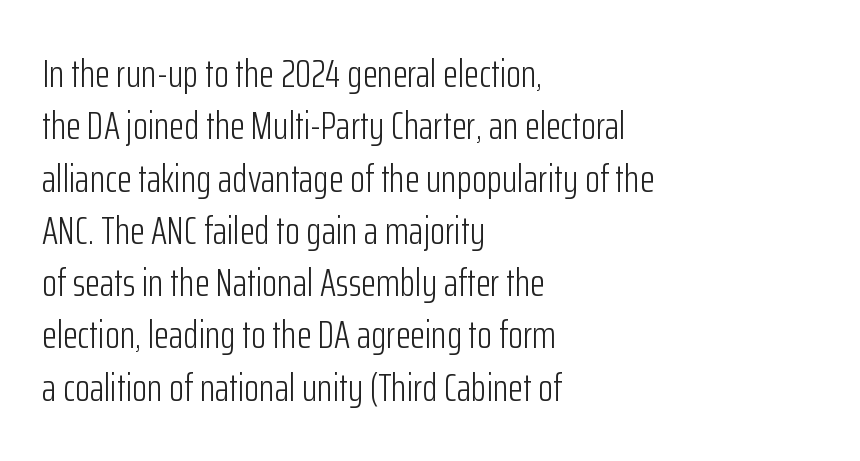
{"serif": "no", "italic": "no", "bold": "no", "weight": "light", "width": "condensed", "stroke_contrast": "low", "x_height": "medium", "monospaced": "no", "underline": "no", "align": "left", "line_spacing": "normal", "line_spacing_ratio": 1.34, "letter_spacing": "normal", "letter_spacing_em": 0.0, "glyph_px": 39}
